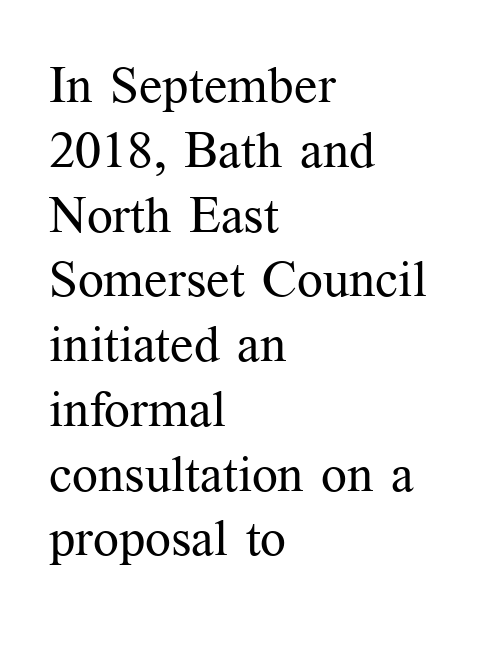
Q: Is the text bold? A: No.
Q: Is the text italic (slanted)? A: No, it is upright.
Q: Is the typeface a serif or a sans-serif typeface? A: Serif.
Q: Is the text underlined? A: No.
Q: How is the paragraph aligned? A: Left-aligned.
Q: Is the spacing between letters normal or unusually wide? A: Normal.
Q: Is the spacing between lines tight, normal or loose? A: Normal.
Q: Width (condensed, normal, or wide)? A: Normal.
Q: Stroke contrast? A: Medium.
Q: x-height? A: Medium.
Q: Monospaced? A: No.
